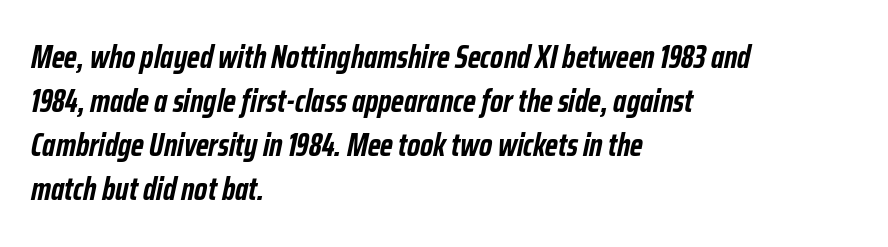
The image shows 32 px semibold, condensed type, italic (leaning right); set left-aligned, normal line spacing (1.38x), normal letter spacing, not underlined; low stroke contrast and a medium x-height.
